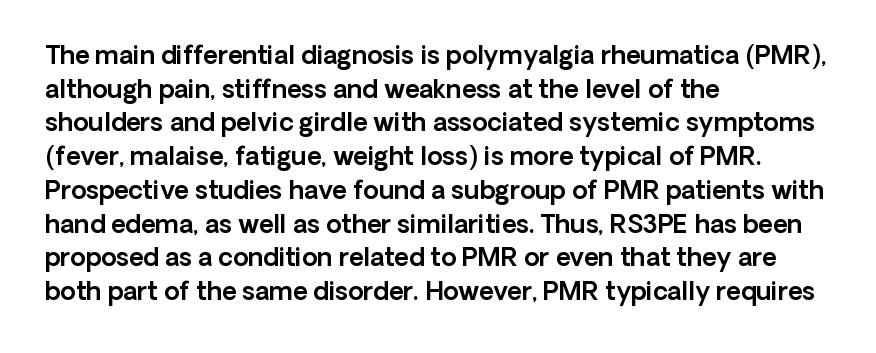
Q: Is the text italic (slanted)? A: No, it is upright.
Q: Is the text underlined? A: No.
Q: How is the paragraph aligned? A: Left-aligned.
Q: Is the spacing between letters normal or unusually wide? A: Normal.
Q: Is the spacing between lines tight, normal or loose? A: Normal.
